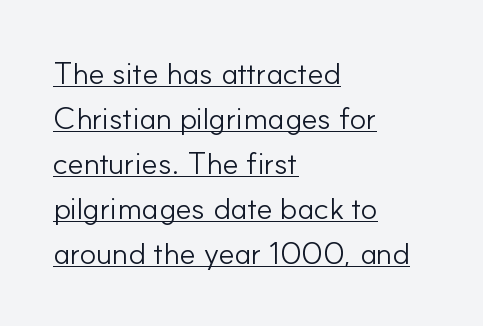
Look at the tracking — it's just the regular setting, nothing added. A baseline rule has been typeset under these characters. A quiet, ordinary-to-light weight characterises the typeface. Regular leading. Serifs: no, the terminals of the letterforms are clean.
